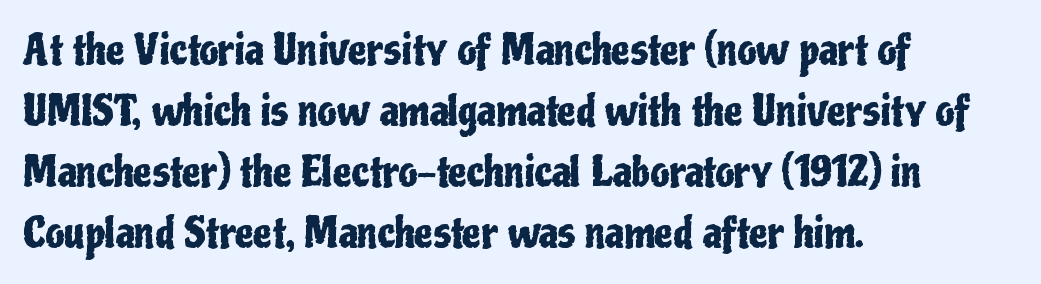
The zone under the glyphs is completely vacant. I'd call this a sans setting — the letters go barefoot. There is no visible air inserted between adjacent glyphs. Do the characters align in a grid? No, the font is proportional. Italic: no, the glyphs are upright roman.
